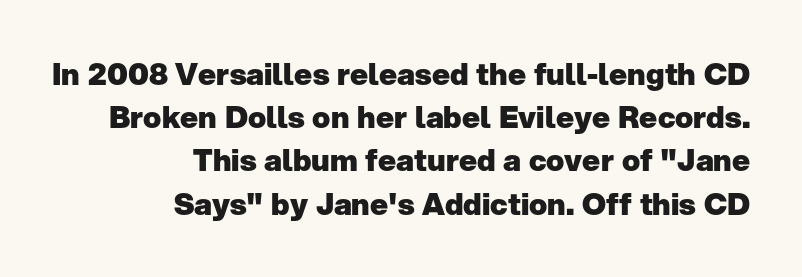
The image shows 30 px heavy sans-serif type, upright; set right-aligned, normal line spacing (1.44x), normal letter spacing, not underlined; low stroke contrast and a medium x-height.
